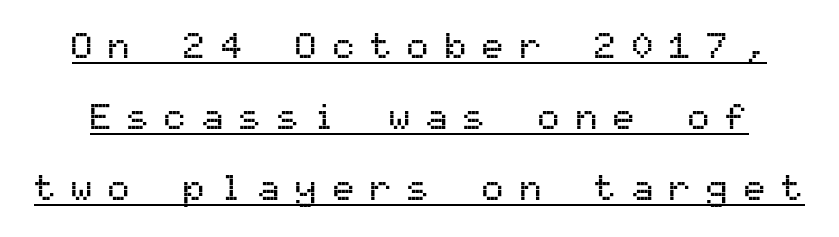
Notice how the stems are strictly vertical — no italics here. You could count columns in this text — the font is strictly monospaced. These lines stand farther apart than default settings would place them. Is there an underline? Yes — a line sits under the letters. This sample uses a sans-serif face.
